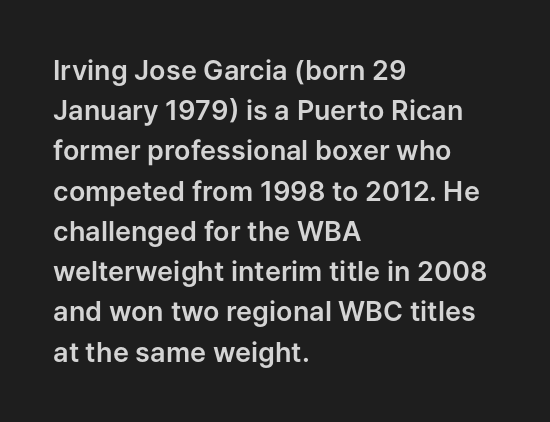
{"italic": "no", "underline": "no", "align": "left", "line_spacing": "normal", "line_spacing_ratio": 1.49, "letter_spacing": "normal", "letter_spacing_em": 0.0, "glyph_px": 27}
